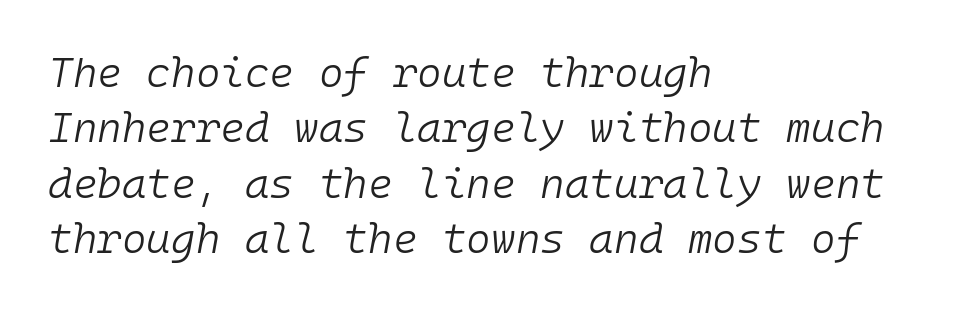
The type is set solid horizontally, with unmodified tracking. Every character sits at an angle, as italics do. The string is rendered with underlining switched off. The letters march in equal steps, a hallmark of fixed-pitch type. Bold? No — there's no thickening of the strokes.
